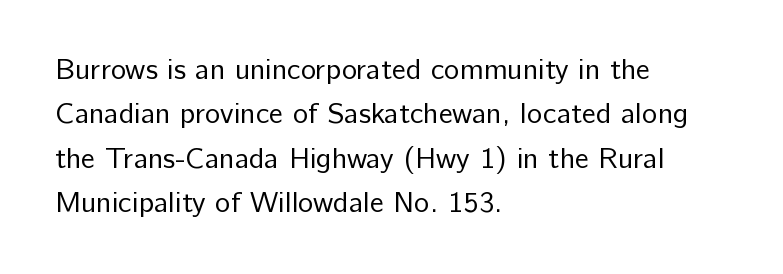
The image shows 29 px regular-weight sans-serif type, upright; set left-aligned, normal line spacing (1.53x), normal letter spacing, not underlined; low stroke contrast and a medium x-height.
